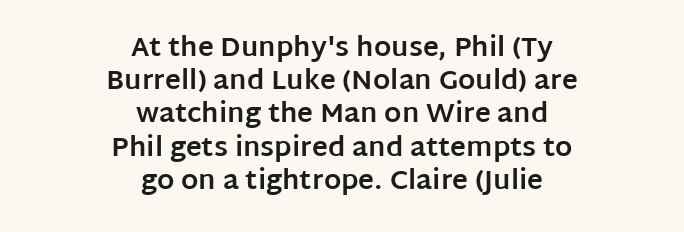
Q: Is the text bold? A: Yes.
Q: Is the text italic (slanted)? A: No, it is upright.
Q: Is the text underlined? A: No.
Q: How is the paragraph aligned? A: Centered.
Q: Is the spacing between letters normal or unusually wide? A: Normal.
